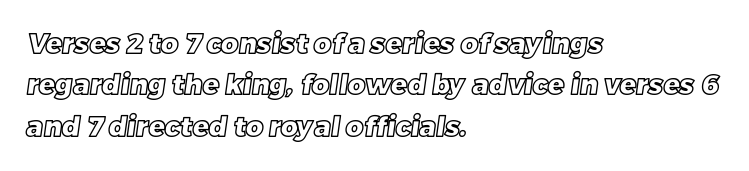
Any mark beneath the type? The region is blank. The space between consecutive lines is moderate. Short and long lines alike share a common starting point at left. This sample uses plain, unmodified letter spacing.
